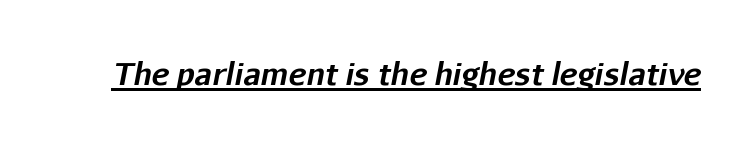
{"italic": "yes", "lean": "right", "slant_degrees": 11, "bold": "yes", "weight": "bold", "width": "normal", "stroke_contrast": "low", "x_height": "medium", "monospaced": "no", "underline": "yes", "letter_spacing": "normal", "letter_spacing_em": 0.0, "glyph_px": 30}
